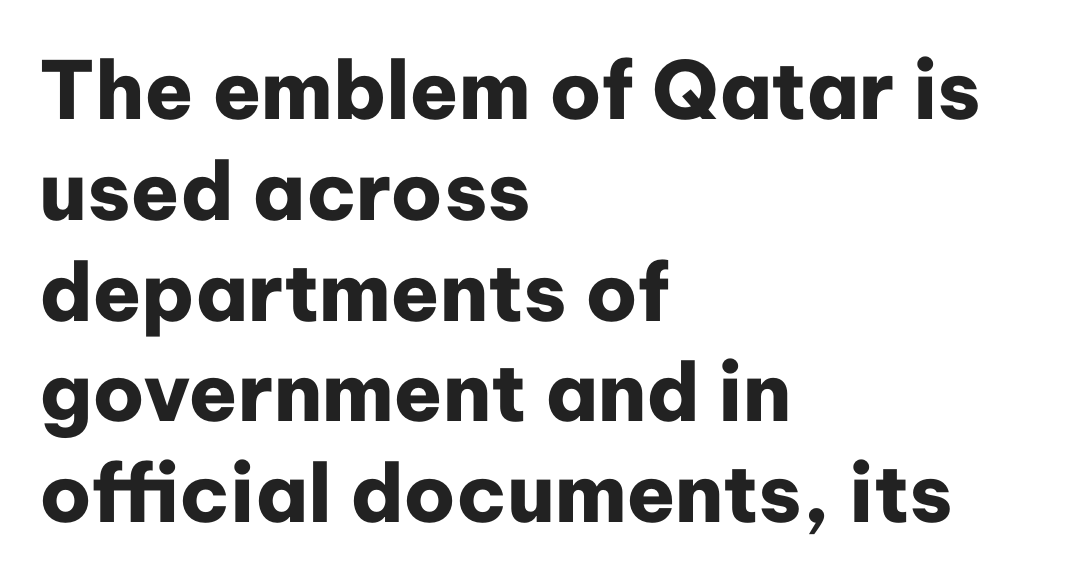
{"serif": "no", "italic": "no", "bold": "yes", "weight": "heavy", "width": "normal", "stroke_contrast": "low", "x_height": "medium", "monospaced": "no", "underline": "no", "align": "left", "line_spacing": "normal", "line_spacing_ratio": 1.26, "letter_spacing": "normal", "letter_spacing_em": 0.0, "glyph_px": 80}
